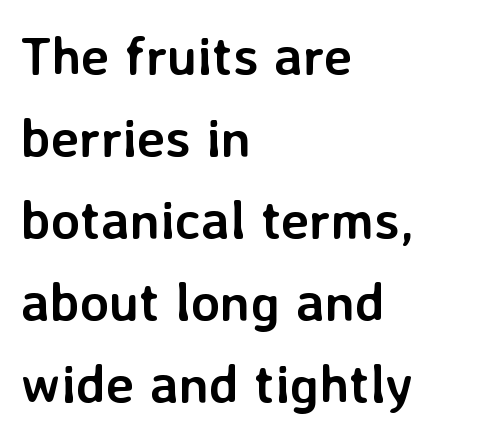
Nobody drew a line under any word here. Honestly, the row spacing looks completely unremarkable. Look at the bottom of the vertical strokes: they stop flat, with no serifs. How heavy is the stroke? Heavy — this is a bold.
